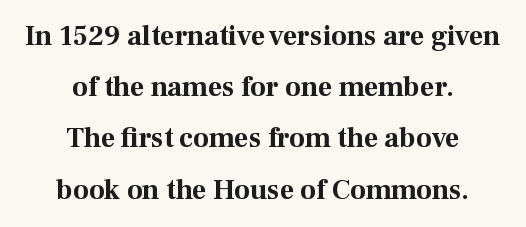
Descender tails drop into unmarked territory. Bold? Absolutely — the strokes are thick and heavy. The passage shown is typeset with a serif family. Observe the ordinary spacing: letters are neighbours, not strangers. The letters advance in unequal steps, a hallmark of proportional type. In terms of posture, this sample is upright.
